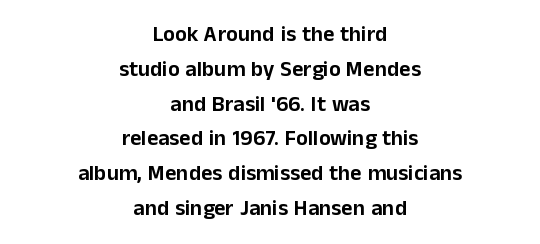
The image shows 22 px text type, upright; set centered, normal line spacing (1.58x), normal letter spacing, not underlined.
